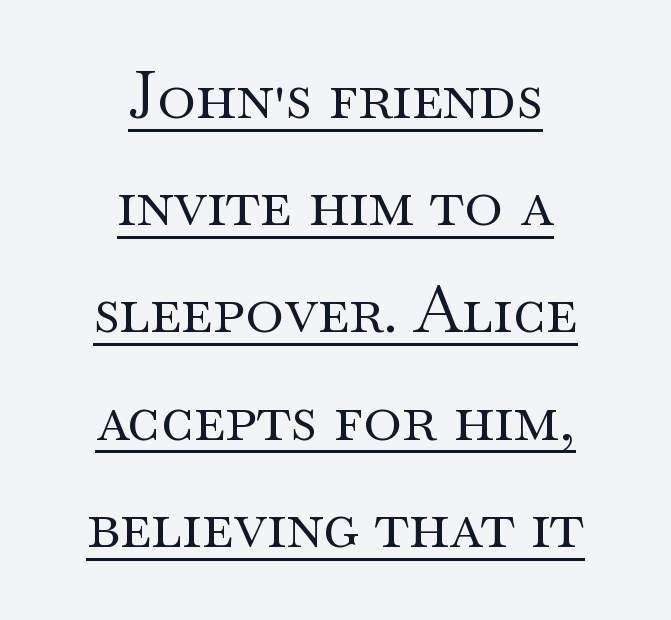
Q: Is the text bold? A: No.
Q: Is the text italic (slanted)? A: No, it is upright.
Q: Is the typeface a serif or a sans-serif typeface? A: Serif.
Q: Is the text underlined? A: Yes.
Q: How is the paragraph aligned? A: Centered.
Q: Is the spacing between letters normal or unusually wide? A: Normal.
Q: Is the spacing between lines tight, normal or loose? A: Normal.
Q: Width (condensed, normal, or wide)? A: Wide.
Q: Stroke contrast? A: Medium.
Q: x-height? A: Small.
Q: Monospaced? A: No.
